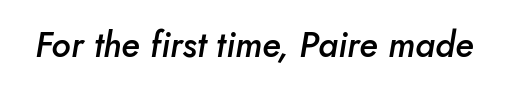
{"italic": "yes", "lean": "right", "slant_degrees": 10, "bold": "semi", "weight": "semibold", "width": "normal", "stroke_contrast": "low", "x_height": "small", "monospaced": "no", "underline": "no", "letter_spacing": "normal", "letter_spacing_em": 0.0, "glyph_px": 35}
